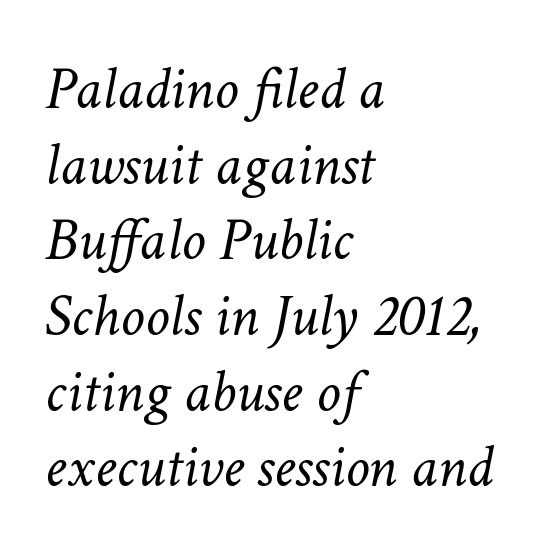
Q: Is the text bold? A: No.
Q: Is the text italic (slanted)? A: Yes, it leans right by about 11 degrees.
Q: Is the text underlined? A: No.
Q: How is the paragraph aligned? A: Left-aligned.
Q: Is the spacing between letters normal or unusually wide? A: Normal.
Q: Width (condensed, normal, or wide)? A: Normal.
Q: Stroke contrast? A: Low.
Q: x-height? A: Medium.
Q: Monospaced? A: No.
